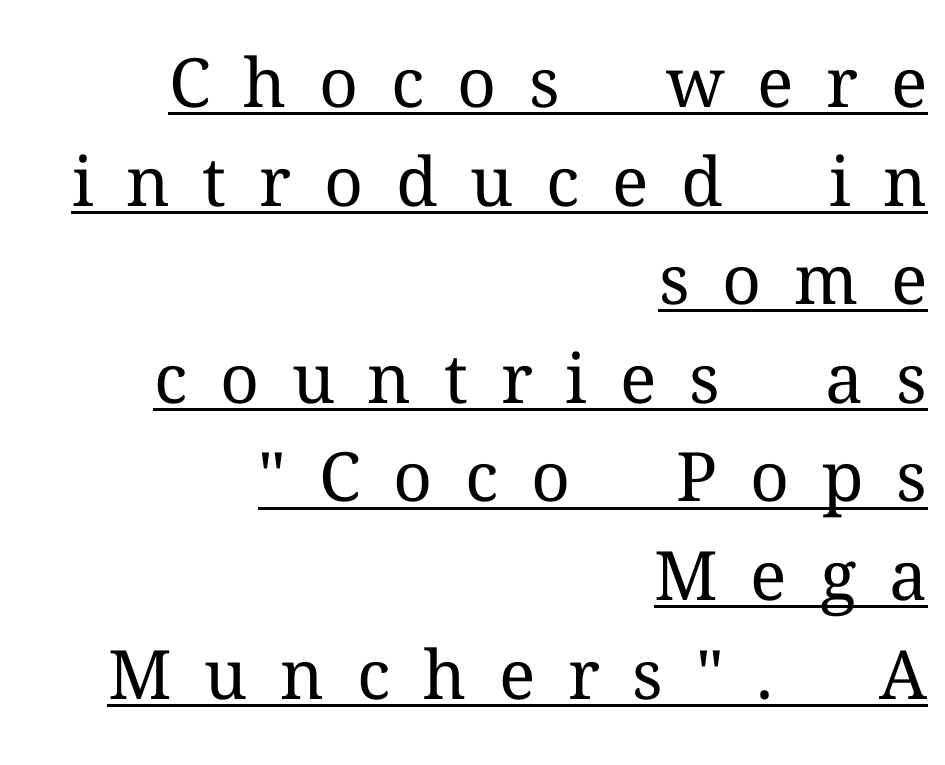
Spacing between characters has been opened up far beyond the box default. Nothing heavy about these letters — not bold at all. You can tell it's not italic because the verticals are truly vertical. The letters advance in unequal steps, a hallmark of proportional type.
